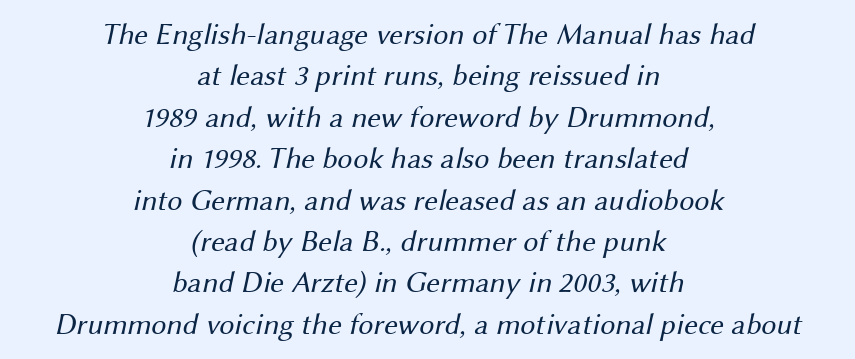
Q: Is the text bold? A: No.
Q: Is the typeface a serif or a sans-serif typeface? A: Sans-serif.
Q: Is the text underlined? A: No.
Q: How is the paragraph aligned? A: Centered.
Q: Is the spacing between letters normal or unusually wide? A: Normal.
Q: Is the spacing between lines tight, normal or loose? A: Normal.
Q: Width (condensed, normal, or wide)? A: Normal.
Q: Stroke contrast? A: Medium.
Q: x-height? A: Medium.
Q: Monospaced? A: No.
